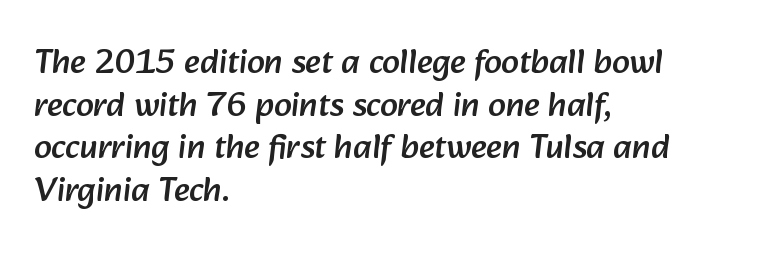
The image shows 35 px sans-serif type; set left-aligned, line spacing 1.22x, normal letter spacing, not underlined; low stroke contrast and a medium x-height.
